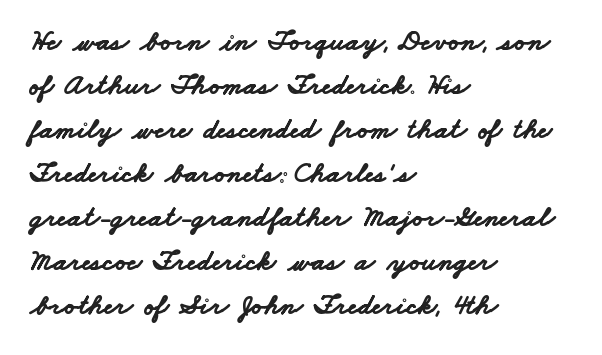
Q: Is the text bold? A: Yes.
Q: Is the typeface a serif or a sans-serif typeface? A: Sans-serif.
Q: Is the text underlined? A: No.
Q: How is the paragraph aligned? A: Left-aligned.
Q: Is the spacing between letters normal or unusually wide? A: Normal.
Q: Is the spacing between lines tight, normal or loose? A: Normal.
Q: Width (condensed, normal, or wide)? A: Wide.
Q: Stroke contrast? A: Low.
Q: x-height? A: Small.
Q: Monospaced? A: No.
